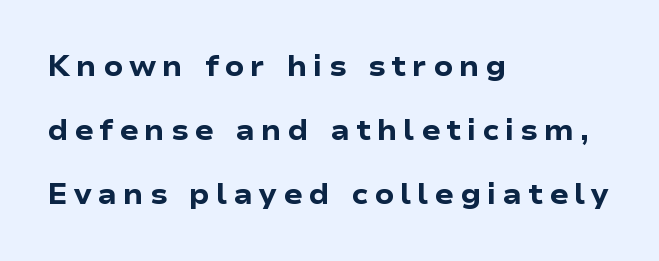
The face used here has the dense, thick strokes of a bold. The letters stand straight up with perfectly vertical stems. Each letter keeps its own natural width here, so spacing adapts to shape. This rendering uses left alignment, leaving the right contour irregular. Rule under the text: the space is simply empty.
